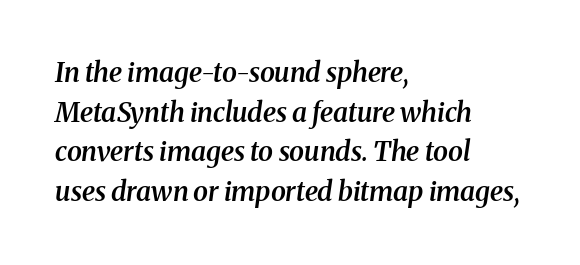
The image shows 27 px text type, italic (leaning right); set left-aligned, normal line spacing (1.47x), normal letter spacing, not underlined.
